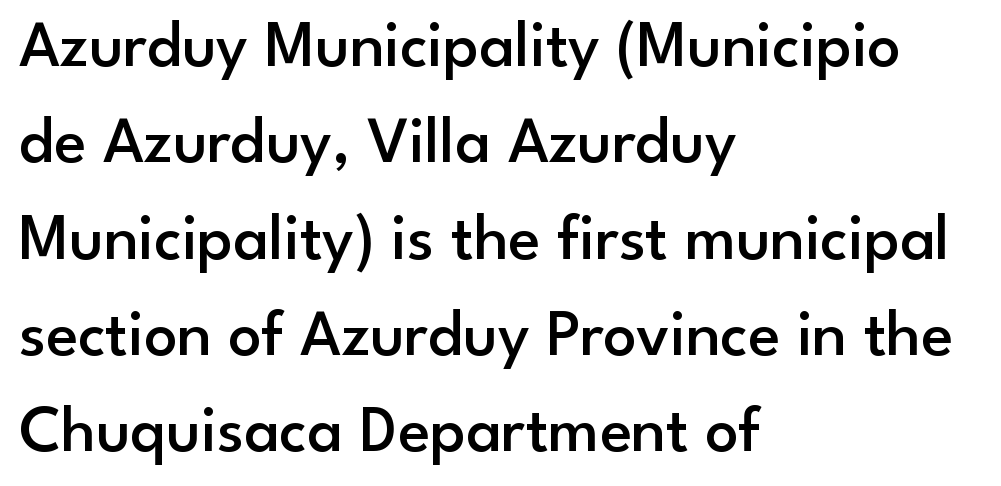
Q: Is the text bold? A: Semi-bold.
Q: Is the text italic (slanted)? A: No, it is upright.
Q: Is the typeface a serif or a sans-serif typeface? A: Sans-serif.
Q: Is the text underlined? A: No.
Q: How is the paragraph aligned? A: Left-aligned.
Q: Is the spacing between letters normal or unusually wide? A: Normal.
Q: Is the spacing between lines tight, normal or loose? A: Normal.
Q: Width (condensed, normal, or wide)? A: Normal.
Q: Stroke contrast? A: Low.
Q: x-height? A: Small.
Q: Monospaced? A: No.
